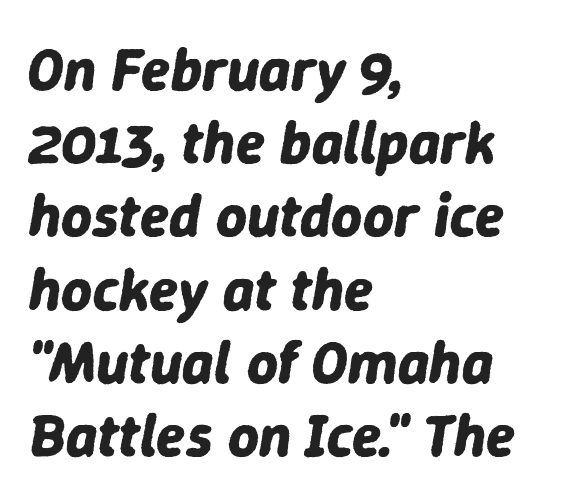
Q: Is the text bold? A: Yes.
Q: Is the text italic (slanted)? A: Yes, it leans right by about 9 degrees.
Q: Is the text underlined? A: No.
Q: How is the paragraph aligned? A: Left-aligned.
Q: Is the spacing between letters normal or unusually wide? A: Normal.
Q: Width (condensed, normal, or wide)? A: Normal.
Q: Stroke contrast? A: Low.
Q: x-height? A: Medium.
Q: Monospaced? A: No.
